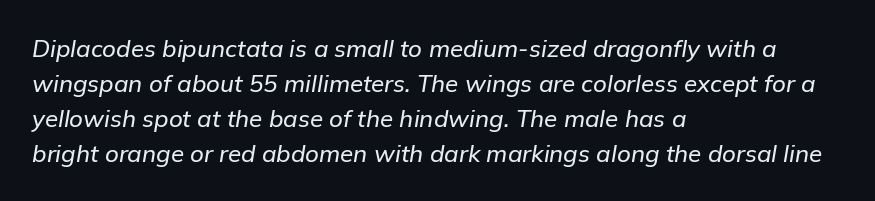
The image shows 24 px text type, italic (leaning right); set left-aligned, normal line spacing (1.46x), normal letter spacing, not underlined.
